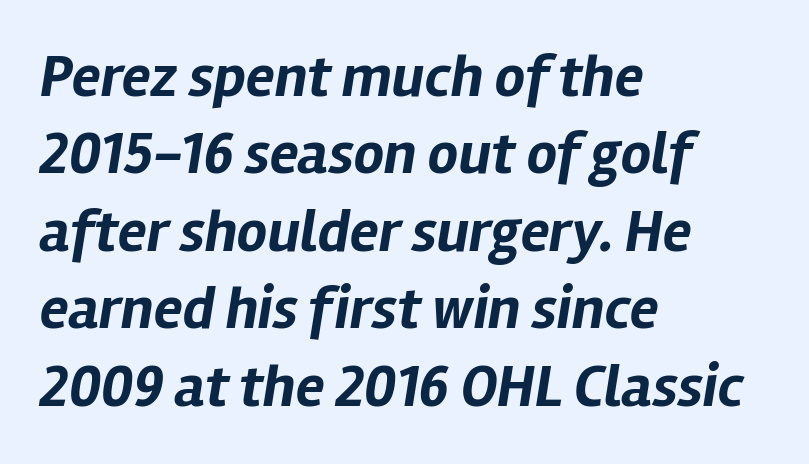
Q: Is the text bold? A: Yes.
Q: Is the text italic (slanted)? A: Yes, it leans right by about 12 degrees.
Q: Is the text underlined? A: No.
Q: How is the paragraph aligned? A: Left-aligned.
Q: Is the spacing between letters normal or unusually wide? A: Normal.
Q: Is the spacing between lines tight, normal or loose? A: Normal.
Q: Width (condensed, normal, or wide)? A: Normal.
Q: Stroke contrast? A: Low.
Q: x-height? A: Medium.
Q: Monospaced? A: No.
